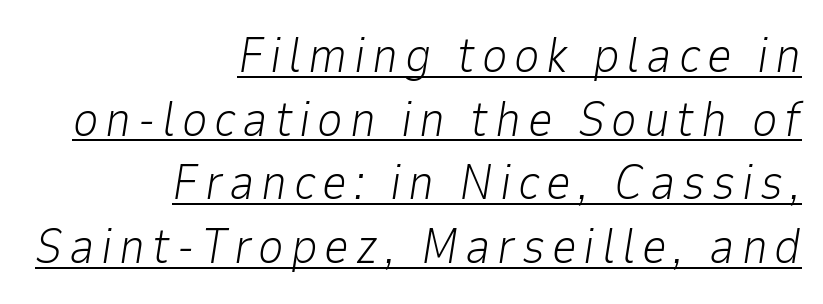
The rag falls on the left side of this text block. Does the leading feel generous? No, just average. Note the varied advance widths — an 'i' is clearly narrower than an 'm'. The letters are slanted; this is an italic face. Heaviness? Minimal to ordinary, like unemphasized prose. The sample's only ornament is a line tracing under the words.
